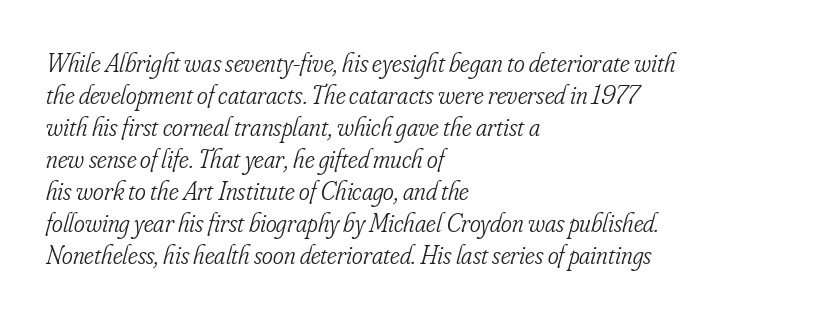
The image shows 26 px text type, italic (leaning right); set left-aligned, line spacing 1.23x, normal letter spacing, not underlined.
